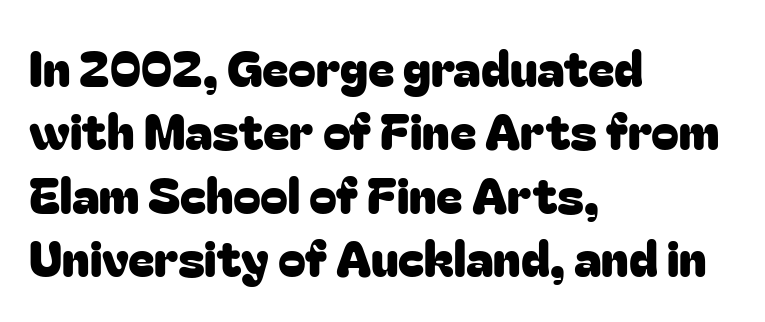
{"serif": "no", "italic": "no", "width": "normal", "stroke_contrast": "low", "x_height": "medium", "monospaced": "no", "underline": "no", "align": "left", "line_spacing": "normal", "line_spacing_ratio": 1.27, "letter_spacing": "normal", "letter_spacing_em": 0.0, "glyph_px": 50}
